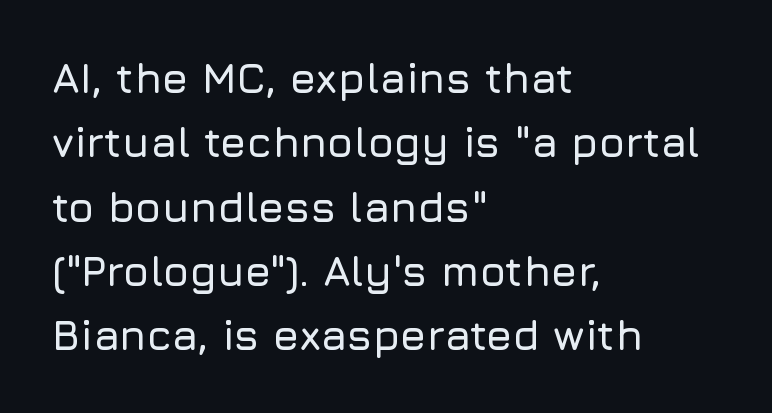
{"serif": "no", "italic": "no", "width": "normal", "stroke_contrast": "low", "x_height": "medium", "monospaced": "no", "underline": "no", "align": "left", "line_spacing": "normal", "line_spacing_ratio": 1.53, "letter_spacing": "normal", "letter_spacing_em": 0.0, "glyph_px": 42}
